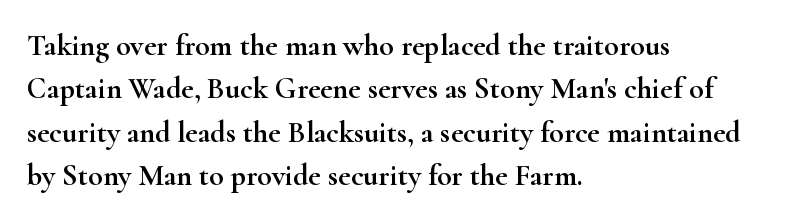
The image shows 30 px wide serif type, upright; set left-aligned, normal line spacing (1.45x), normal letter spacing, not underlined; high stroke contrast and a small x-height.
